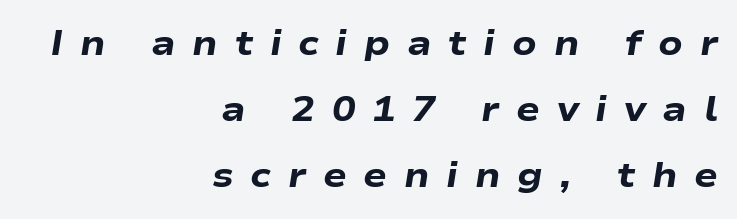
{"italic": "yes", "lean": "right", "slant_degrees": 9, "bold": "yes", "weight": "heavy", "width": "wide", "stroke_contrast": "low", "x_height": "medium", "monospaced": "no", "underline": "no", "align": "right", "line_spacing_ratio": 1.88, "letter_spacing": "wide", "letter_spacing_em": 0.48, "glyph_px": 35}
